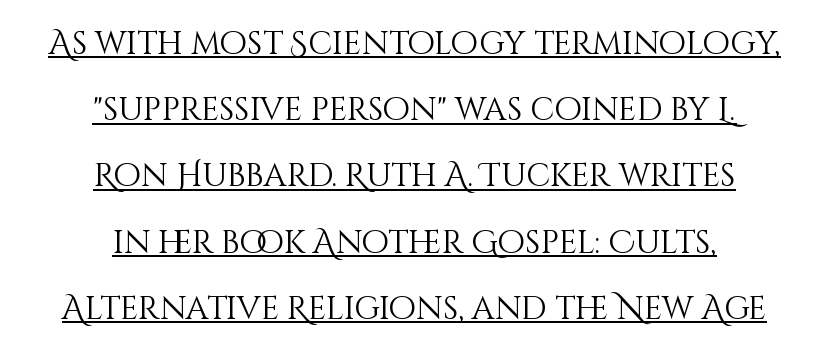
{"italic": "no", "bold": "no", "weight": "light", "width": "normal", "stroke_contrast": "medium", "x_height": "large", "monospaced": "no", "underline": "yes", "align": "center", "line_spacing": "loose", "line_spacing_ratio": 2.07, "letter_spacing": "normal", "letter_spacing_em": 0.0, "glyph_px": 32}
